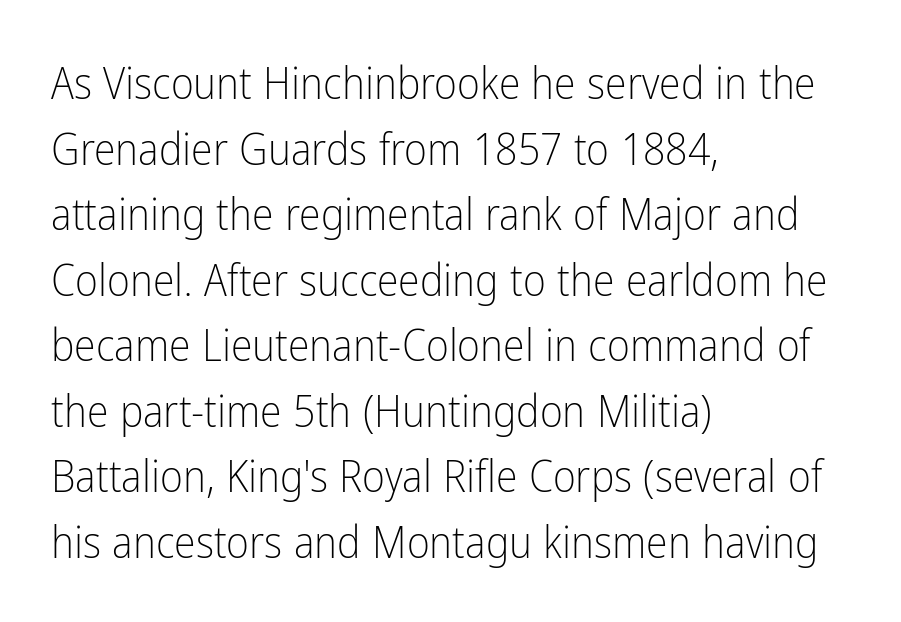
Q: Is the text bold? A: No.
Q: Is the text italic (slanted)? A: No, it is upright.
Q: Is the typeface a serif or a sans-serif typeface? A: Sans-serif.
Q: Is the text underlined? A: No.
Q: How is the paragraph aligned? A: Left-aligned.
Q: Is the spacing between letters normal or unusually wide? A: Normal.
Q: Is the spacing between lines tight, normal or loose? A: Normal.
Q: Width (condensed, normal, or wide)? A: Condensed.
Q: Stroke contrast? A: Low.
Q: x-height? A: Medium.
Q: Monospaced? A: No.
